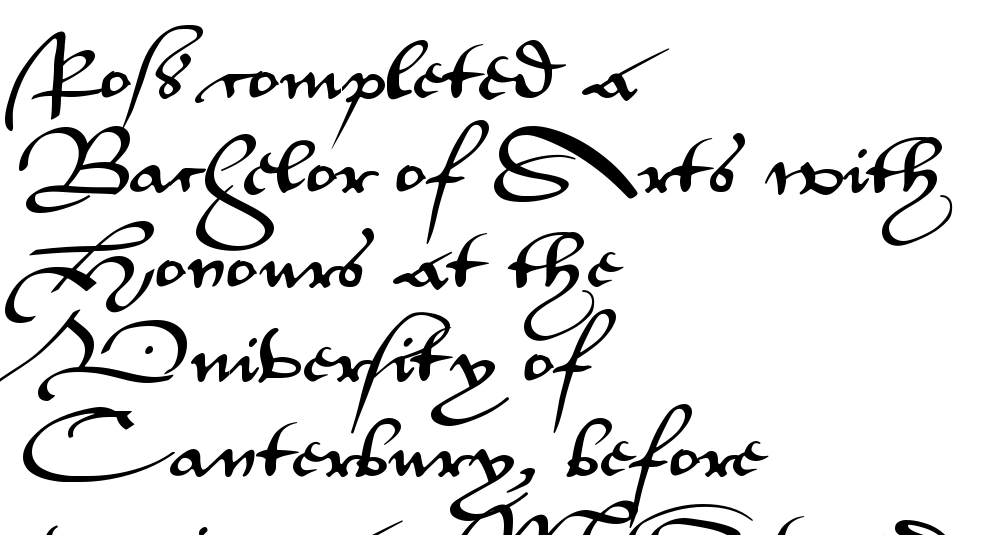
Underline: absent. Each new line begins a customary step beneath the previous one. A typesetter would call this proportional, since set widths differ per character. The letters carry no serifs — their stems end cleanly without finishing strokes. Between one letter and the next there's only the usual sliver of space.
